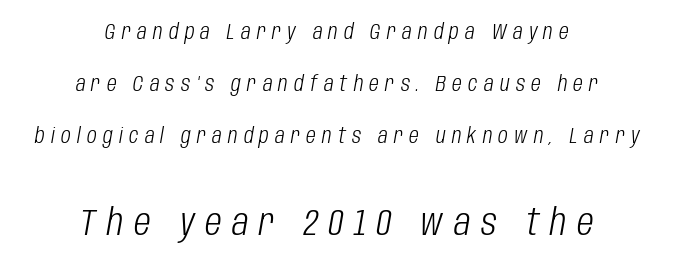
The image shows 36 px light, condensed type, italic (leaning right); set centered, loose line spacing (2.47x), unusually wide letter spacing (+0.3 em), not underlined; the second (bottom) block is 1.71x larger; low stroke contrast and a large x-height.
